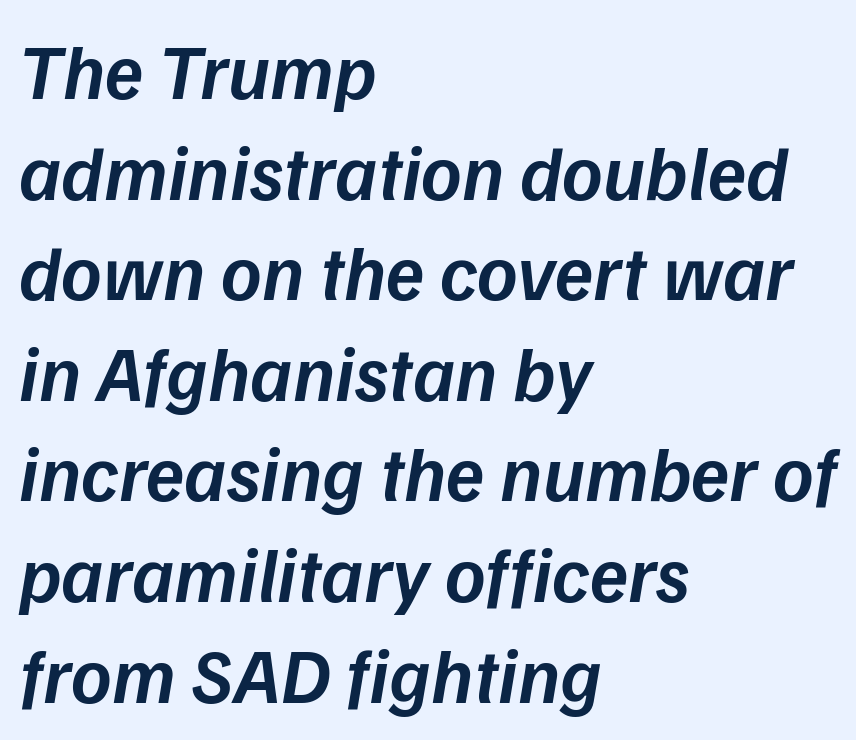
Q: Is the text bold? A: Semi-bold.
Q: Is the text italic (slanted)? A: Yes, it leans right by about 9 degrees.
Q: Is the text underlined? A: No.
Q: How is the paragraph aligned? A: Left-aligned.
Q: Is the spacing between letters normal or unusually wide? A: Normal.
Q: Is the spacing between lines tight, normal or loose? A: Normal.
Q: Width (condensed, normal, or wide)? A: Normal.
Q: Stroke contrast? A: Low.
Q: x-height? A: Medium.
Q: Monospaced? A: No.
